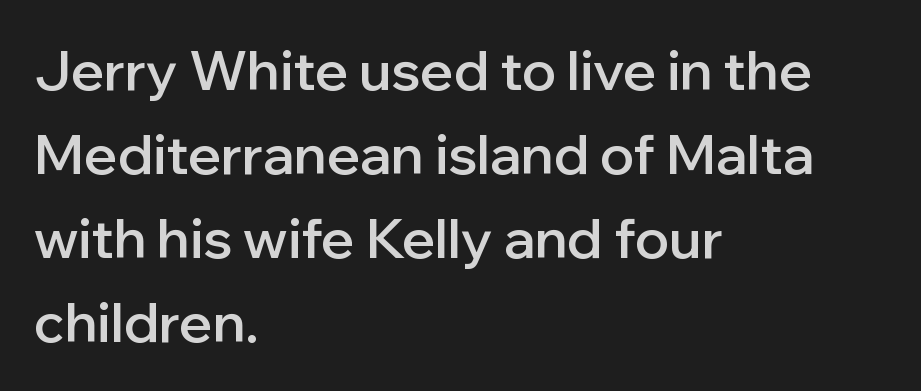
Students, this is semibold: more ink than regular, less than bold. Is there much room between lines? A standard amount, neither cramped nor airy. A typesetter would mark this as roman, not italic. Is this a sans? Yes — the strokes have no serifs. The tracking reads as untouched default to a designer's eye.
